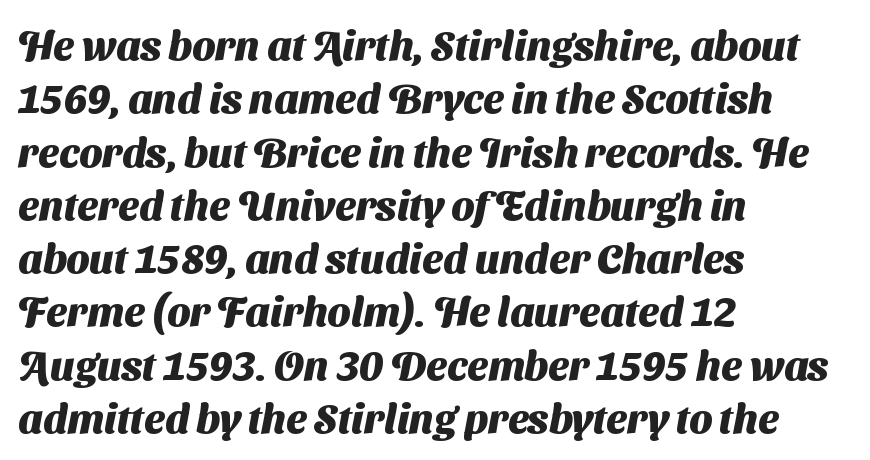
Between one letter and the next there's only the usual sliver of space. You could not count columns in this text — the font is proportionally spaced. Regular leading. Does the weight exceed regular? Yes, all the way to bold. Quick note: underline off. The rendering shows plain stroke endings on the letterforms — a sans-serif design.
